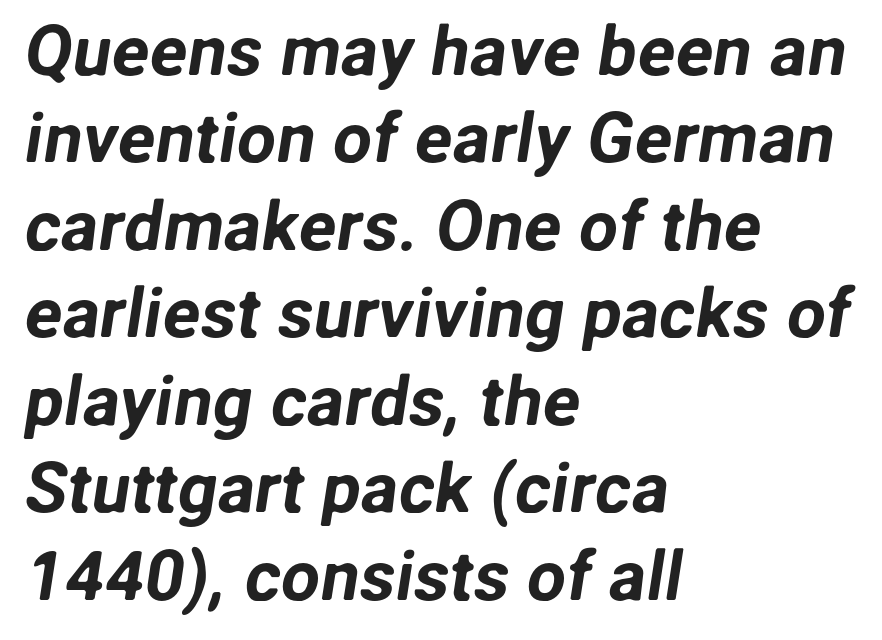
A typesetter would call this proportional, since set widths differ per character. The designer went with a sans here, leaving each stem footless. Summary of vertical rhythm: regular, with standard interline spacing. In terms of letterspacing, this is plain default setting. Horizontally, the lines are justified to the leading edge only.
